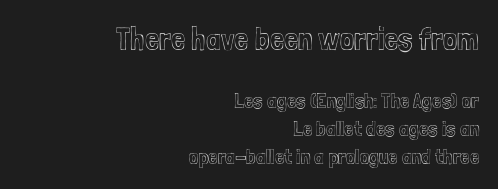
Anything drawn beneath the words? Only blank space. Do the letters lean? They stand straight. Short note: letters normally spaced. A student would call this right alignment; a typographer would say flush right, rag left. The passage shown is typed in a proportional face where columns would drift. Leading: standard.
